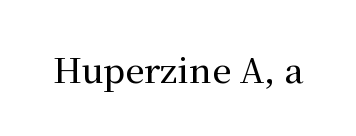
A typesetter would mark this as roman, not italic. Varying glyph widths throughout — classic text-font behaviour. The letters carry serifs — small finishing strokes at the ends of their stems. Plain, unruled lines of type. Look at the tracking — it's just the regular setting, nothing added.
